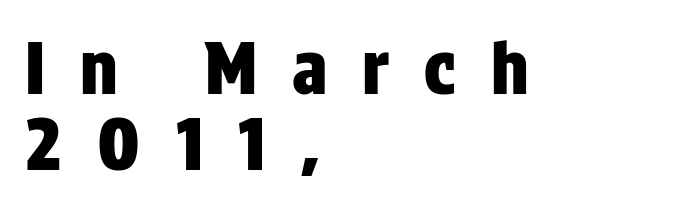
Q: Is the text italic (slanted)? A: No, it is upright.
Q: Is the typeface a serif or a sans-serif typeface? A: Sans-serif.
Q: Is the text underlined? A: No.
Q: How is the paragraph aligned? A: Left-aligned.
Q: Is the spacing between letters normal or unusually wide? A: Unusually wide.
Q: Is the spacing between lines tight, normal or loose? A: Tight.
Q: Width (condensed, normal, or wide)? A: Condensed.
Q: Stroke contrast? A: Low.
Q: x-height? A: Large.
Q: Monospaced? A: No.
